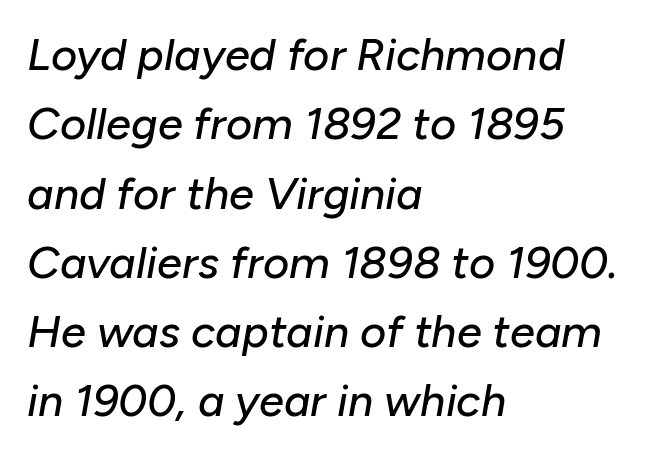
Q: Is the text italic (slanted)? A: Yes, it leans right by about 10 degrees.
Q: Is the text underlined? A: No.
Q: How is the paragraph aligned? A: Left-aligned.
Q: Is the spacing between letters normal or unusually wide? A: Normal.
Q: Is the spacing between lines tight, normal or loose? A: Normal.
Q: Width (condensed, normal, or wide)? A: Normal.
Q: Stroke contrast? A: Low.
Q: x-height? A: Medium.
Q: Monospaced? A: No.
